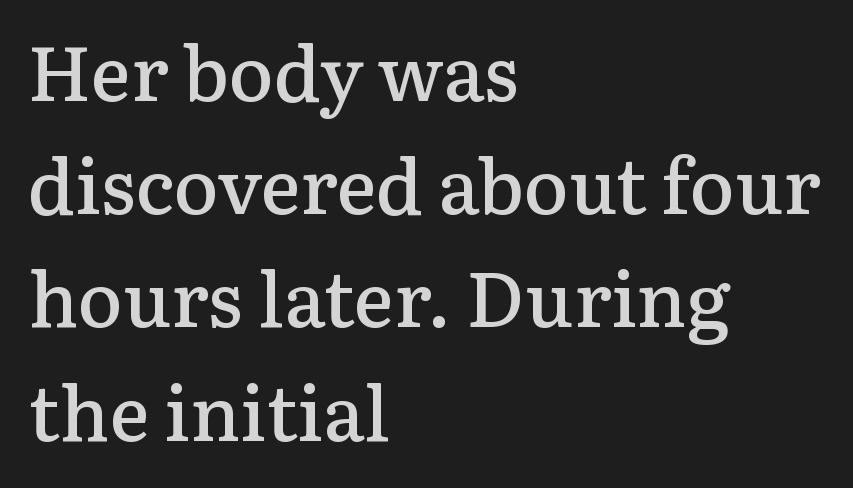
{"serif": "yes", "italic": "no", "bold": "semi", "weight": "semibold", "width": "normal", "stroke_contrast": "low", "x_height": "medium", "monospaced": "no", "underline": "no", "align": "left", "line_spacing": "normal", "line_spacing_ratio": 1.49, "letter_spacing": "normal", "letter_spacing_em": 0.0, "glyph_px": 76}
